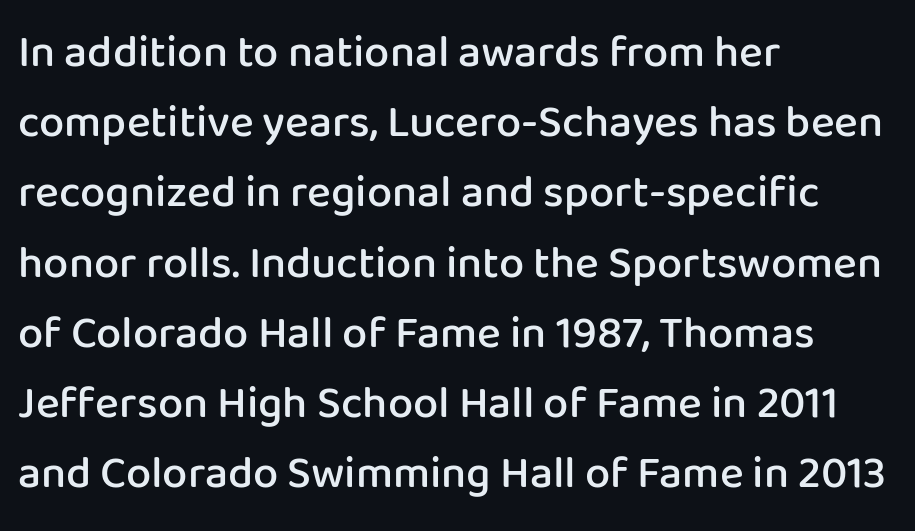
The image shows 45 px semibold sans-serif type, upright; set left-aligned, normal line spacing (1.56x), normal letter spacing, not underlined; low stroke contrast and a medium x-height.
